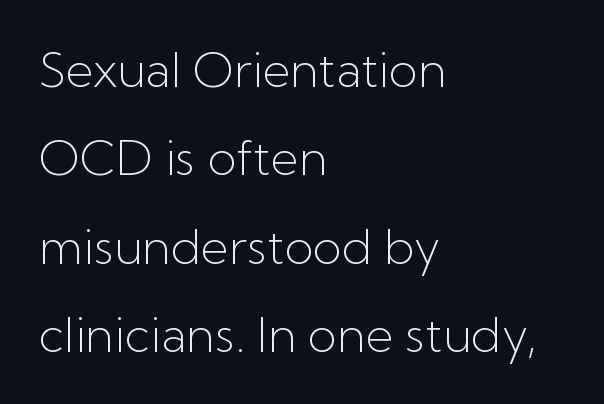
The image shows 48 px light sans-serif type, upright; set left-aligned, line spacing 1.84x, normal letter spacing, not underlined; low stroke contrast and a medium x-height.
